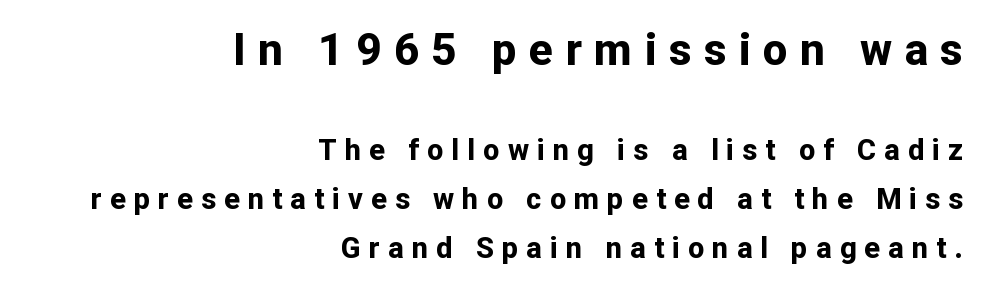
{"serif": "no", "italic": "no", "bold": "yes", "weight": "bold", "width": "normal", "stroke_contrast": "low", "x_height": "medium", "monospaced": "no", "underline": "no", "align": "right", "line_spacing": "normal", "line_spacing_ratio": 1.68, "letter_spacing": "wide", "letter_spacing_em": 0.28, "larger_block": "first", "size_ratio": 1.52, "glyph_px": 44}
